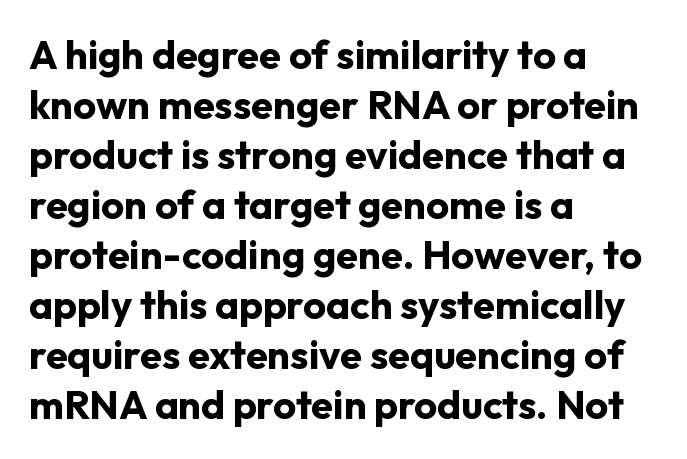
The image shows 40 px bold sans-serif type, upright; set left-aligned, normal line spacing (1.25x), normal letter spacing, not underlined; low stroke contrast and a medium x-height.
